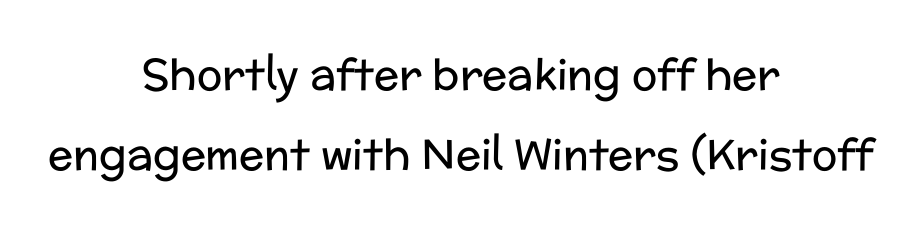
The image shows 42 px regular-weight sans-serif type, upright; set centered, loose line spacing (1.9x), normal letter spacing, not underlined; low stroke contrast and a medium x-height.
